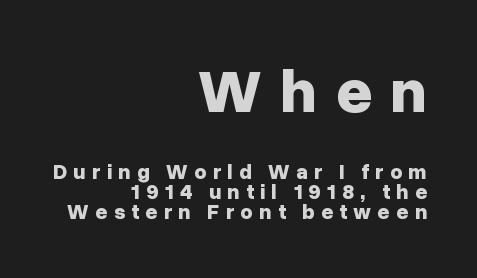
{"serif": "no", "italic": "no", "bold": "yes", "weight": "bold", "width": "normal", "stroke_contrast": "low", "x_height": "medium", "monospaced": "no", "underline": "no", "align": "right", "line_spacing": "tight", "line_spacing_ratio": 0.95, "letter_spacing": "wide", "letter_spacing_em": 0.3, "larger_block": "first", "size_ratio": 2.95, "glyph_px": 62}
